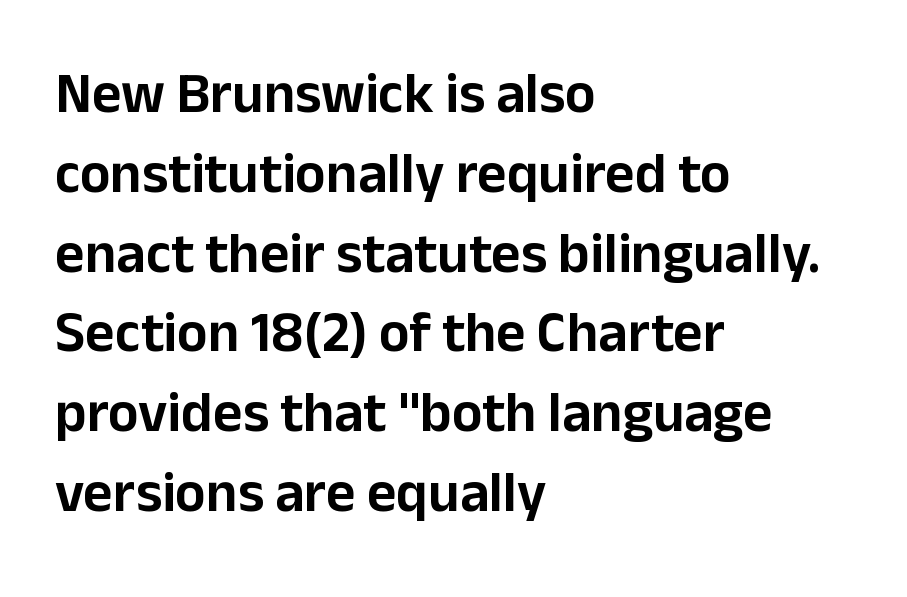
Q: Is the text italic (slanted)? A: No, it is upright.
Q: Is the typeface a serif or a sans-serif typeface? A: Sans-serif.
Q: Is the text underlined? A: No.
Q: How is the paragraph aligned? A: Left-aligned.
Q: Is the spacing between letters normal or unusually wide? A: Normal.
Q: Is the spacing between lines tight, normal or loose? A: Normal.
Q: Width (condensed, normal, or wide)? A: Normal.
Q: Stroke contrast? A: Low.
Q: x-height? A: Medium.
Q: Monospaced? A: No.
